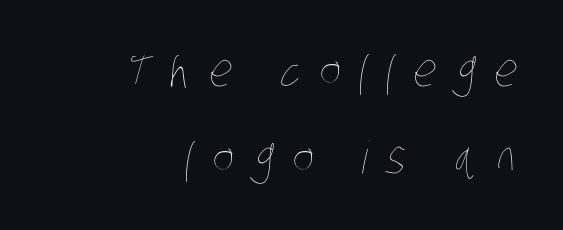
Q: Is the text bold? A: No.
Q: Is the text underlined? A: No.
Q: How is the paragraph aligned? A: Right-aligned.
Q: Is the spacing between letters normal or unusually wide? A: Unusually wide.
Q: Is the spacing between lines tight, normal or loose? A: Loose.
Q: Width (condensed, normal, or wide)? A: Condensed.
Q: Stroke contrast? A: Low.
Q: x-height? A: Large.
Q: Monospaced? A: No.
